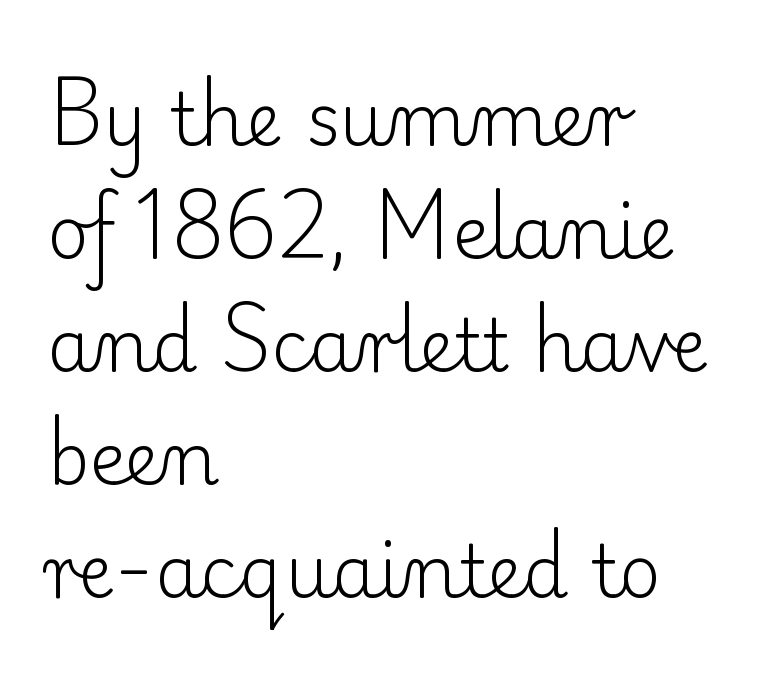
Each letter keeps its own natural width here, so spacing adapts to shape. Compared with a typical body face, this is equally light or lighter still. There is no visible air inserted between adjacent glyphs.
